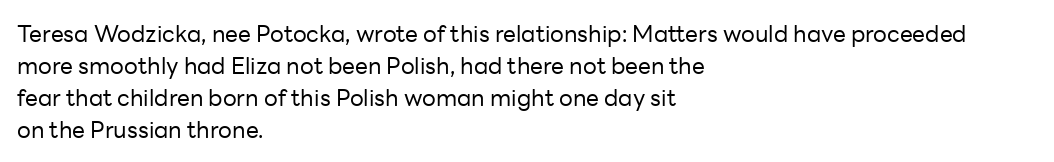
Q: Is the text bold? A: No.
Q: Is the text italic (slanted)? A: No, it is upright.
Q: Is the text underlined? A: No.
Q: How is the paragraph aligned? A: Left-aligned.
Q: Is the spacing between letters normal or unusually wide? A: Normal.
Q: Is the spacing between lines tight, normal or loose? A: Normal.
